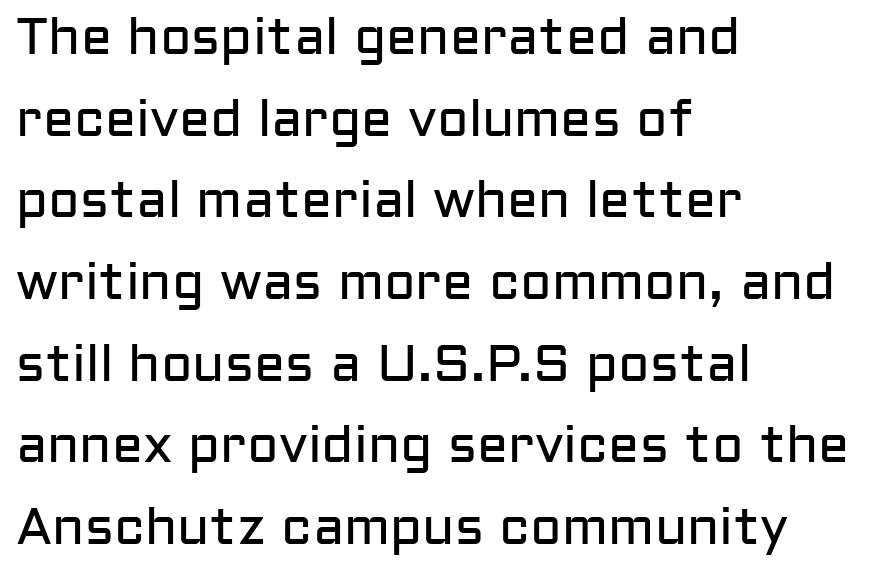
Q: Is the text bold? A: No.
Q: Is the text italic (slanted)? A: No, it is upright.
Q: Is the typeface a serif or a sans-serif typeface? A: Sans-serif.
Q: Is the text underlined? A: No.
Q: How is the paragraph aligned? A: Left-aligned.
Q: Is the spacing between letters normal or unusually wide? A: Normal.
Q: Is the spacing between lines tight, normal or loose? A: Normal.
Q: Width (condensed, normal, or wide)? A: Normal.
Q: Stroke contrast? A: Low.
Q: x-height? A: Medium.
Q: Monospaced? A: No.
